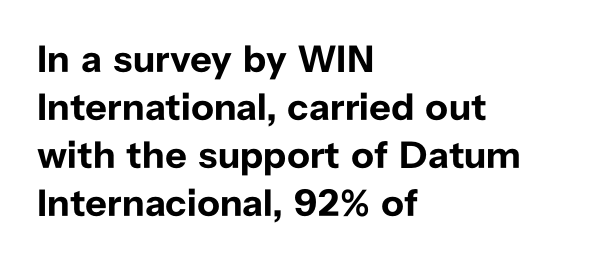
{"serif": "no", "italic": "no", "bold": "yes", "weight": "bold", "width": "normal", "stroke_contrast": "low", "x_height": "medium", "monospaced": "no", "underline": "no", "align": "left", "line_spacing": "normal", "line_spacing_ratio": 1.26, "letter_spacing": "normal", "letter_spacing_em": 0.0, "glyph_px": 38}
